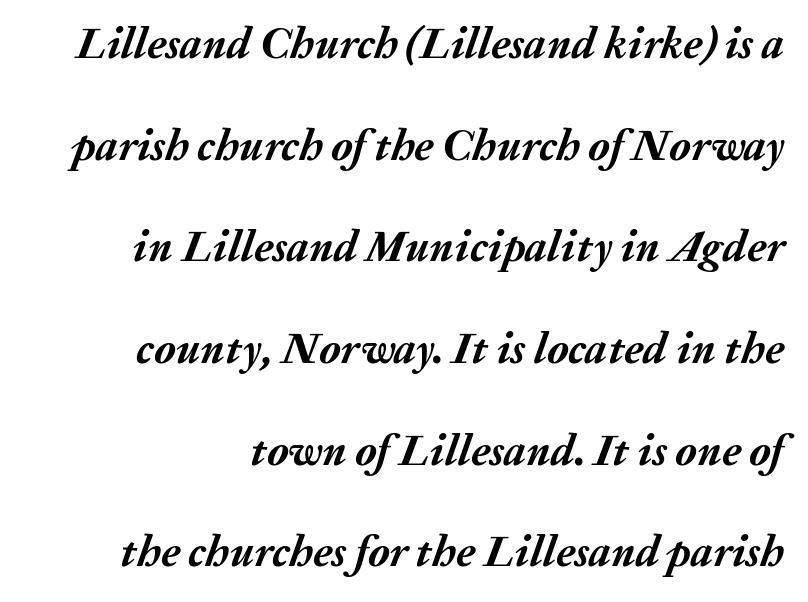
Q: Is the text bold? A: Yes.
Q: Is the text italic (slanted)? A: Yes, it leans right by about 20 degrees.
Q: Is the text underlined? A: No.
Q: Is the spacing between letters normal or unusually wide? A: Normal.
Q: Is the spacing between lines tight, normal or loose? A: Loose.
Q: Width (condensed, normal, or wide)? A: Normal.
Q: Stroke contrast? A: Medium.
Q: x-height? A: Medium.
Q: Monospaced? A: No.
